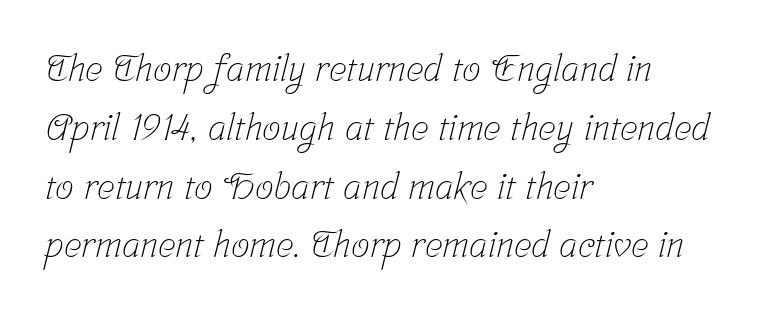
The image shows 37 px light, condensed serif type; set left-aligned, normal line spacing (1.59x), normal letter spacing, not underlined; low stroke contrast and a medium x-height.
